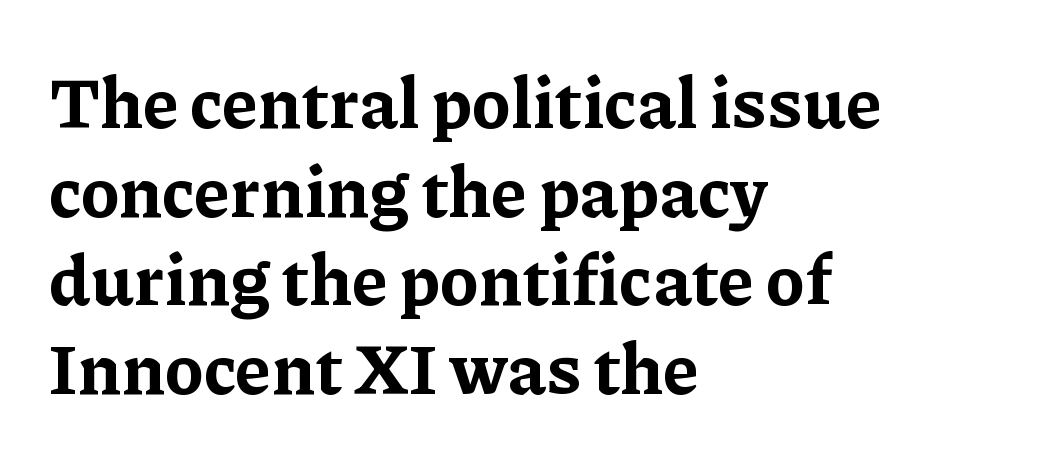
{"serif": "yes", "italic": "no", "bold": "yes", "weight": "bold", "width": "normal", "stroke_contrast": "low", "x_height": "medium", "monospaced": "no", "underline": "no", "align": "left", "line_spacing": "normal", "line_spacing_ratio": 1.25, "letter_spacing": "normal", "letter_spacing_em": 0.0, "glyph_px": 71}
